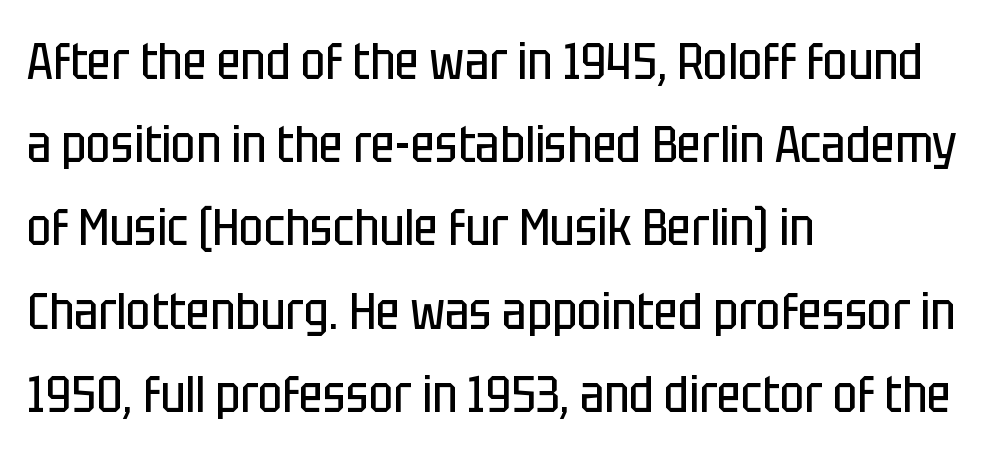
The image shows 52 px regular-weight, condensed sans-serif type, upright; set left-aligned, normal line spacing (1.6x), normal letter spacing, not underlined; low stroke contrast and a large x-height.
